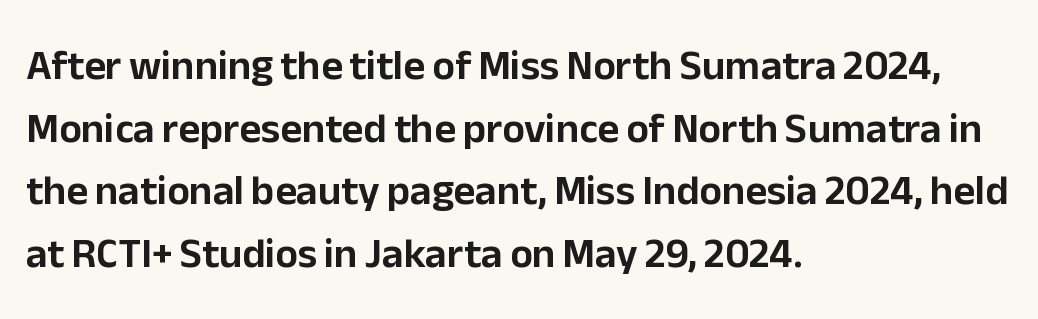
The image shows 42 px sans-serif type, upright; set left-aligned, normal line spacing (1.49x), normal letter spacing, not underlined; low stroke contrast and a medium x-height.
